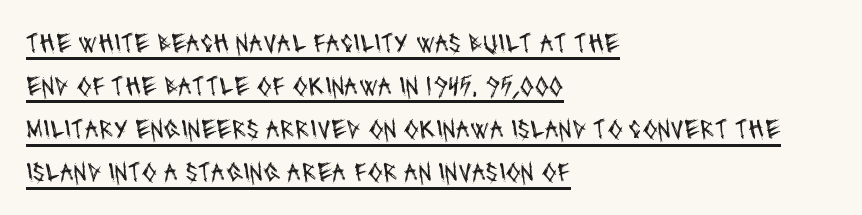
{"serif": "no", "bold": "no", "weight": "regular", "width": "condensed", "stroke_contrast": "medium", "x_height": "large", "monospaced": "no", "underline": "yes", "align": "left", "line_spacing": "normal", "line_spacing_ratio": 1.54, "letter_spacing": "normal", "letter_spacing_em": 0.0, "glyph_px": 28}
